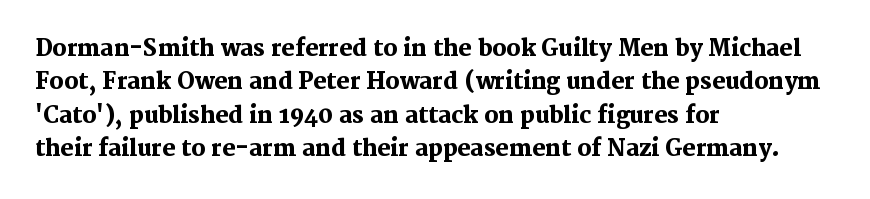
{"italic": "no", "bold": "yes", "underline": "no", "align": "left", "line_spacing": "normal", "line_spacing_ratio": 1.52, "letter_spacing": "normal", "letter_spacing_em": 0.0, "glyph_px": 22}
